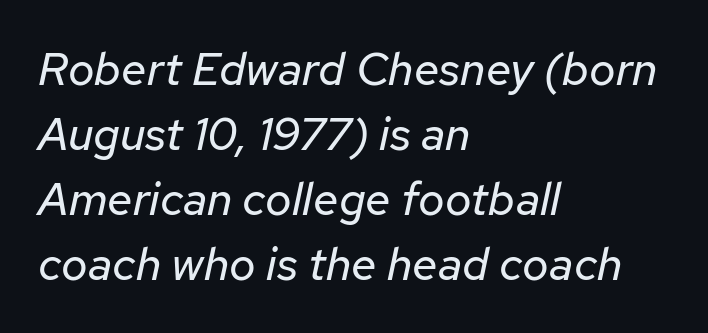
Q: Is the text bold? A: No.
Q: Is the text italic (slanted)? A: Yes, it leans right by about 12 degrees.
Q: Is the text underlined? A: No.
Q: How is the paragraph aligned? A: Left-aligned.
Q: Is the spacing between letters normal or unusually wide? A: Normal.
Q: Is the spacing between lines tight, normal or loose? A: Normal.
Q: Width (condensed, normal, or wide)? A: Normal.
Q: Stroke contrast? A: Low.
Q: x-height? A: Medium.
Q: Monospaced? A: No.
